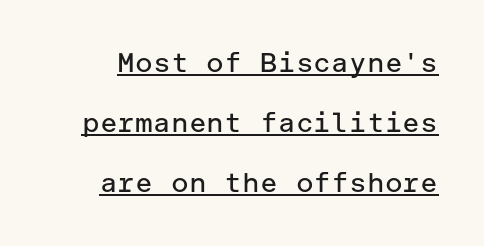
The image shows 27 px text type, upright; set loose line spacing (2.23x), normal letter spacing, underlined.
